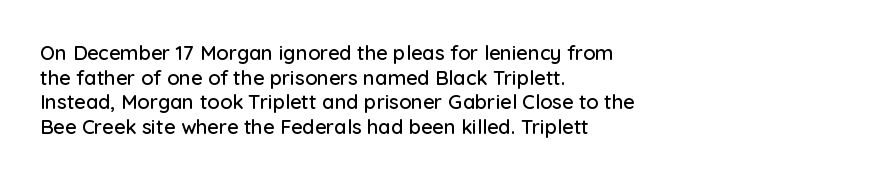
Q: Is the text italic (slanted)? A: No, it is upright.
Q: Is the text underlined? A: No.
Q: How is the paragraph aligned? A: Left-aligned.
Q: Is the spacing between letters normal or unusually wide? A: Normal.
